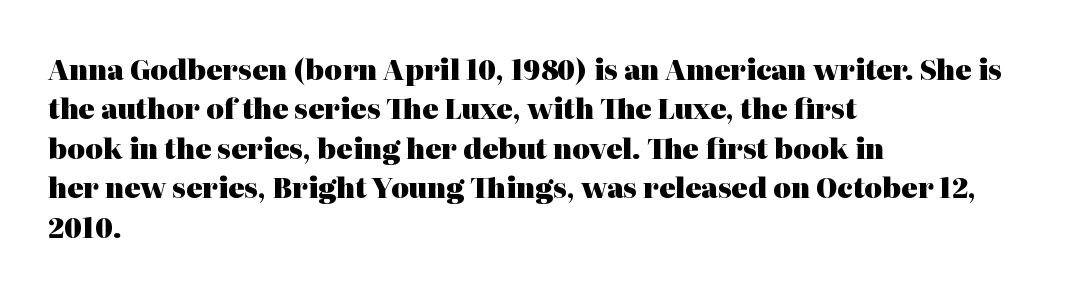
{"italic": "no", "bold": "yes", "underline": "no", "align": "left", "line_spacing": "normal", "line_spacing_ratio": 1.46, "letter_spacing": "normal", "letter_spacing_em": 0.0, "glyph_px": 27}
